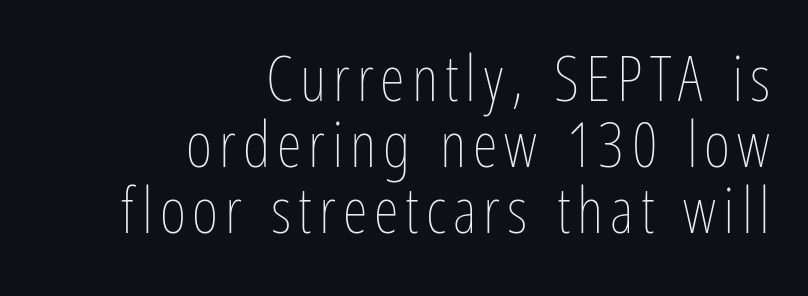
{"italic": "no", "bold": "no", "weight": "thin", "width": "condensed", "stroke_contrast": "low", "x_height": "medium", "monospaced": "no", "underline": "no", "align": "right", "line_spacing": "tight", "line_spacing_ratio": 1.03, "glyph_px": 64}
